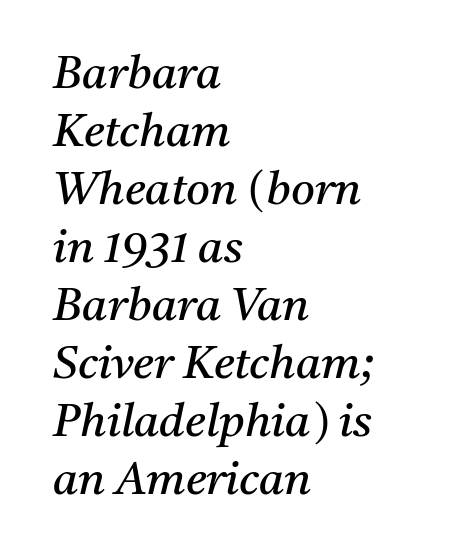
Q: Is the text bold? A: No.
Q: Is the text italic (slanted)? A: Yes, it leans right by about 11 degrees.
Q: Is the typeface a serif or a sans-serif typeface? A: Serif.
Q: Is the text underlined? A: No.
Q: How is the paragraph aligned? A: Left-aligned.
Q: Is the spacing between letters normal or unusually wide? A: Normal.
Q: Is the spacing between lines tight, normal or loose? A: Normal.
Q: Width (condensed, normal, or wide)? A: Normal.
Q: Stroke contrast? A: Medium.
Q: x-height? A: Medium.
Q: Monospaced? A: No.
